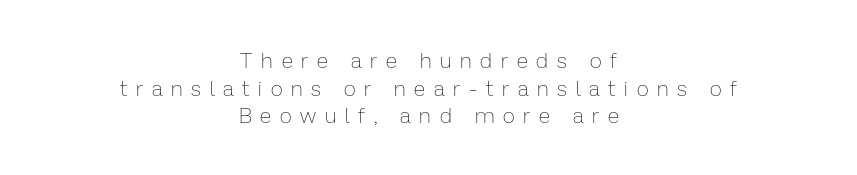
{"italic": "no", "bold": "no", "underline": "no", "align": "center", "line_spacing": "normal", "line_spacing_ratio": 1.31, "letter_spacing": "wide", "letter_spacing_em": 0.42, "glyph_px": 21}
